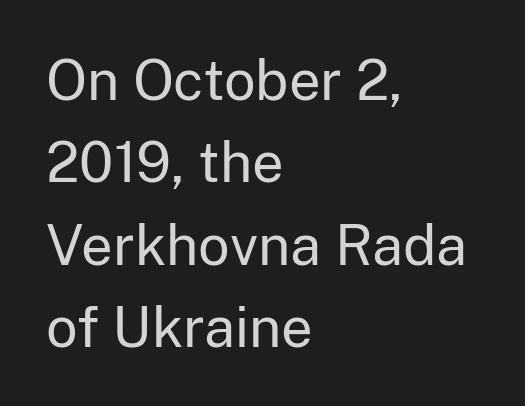
Q: Is the text bold? A: No.
Q: Is the text italic (slanted)? A: No, it is upright.
Q: Is the typeface a serif or a sans-serif typeface? A: Sans-serif.
Q: Is the text underlined? A: No.
Q: How is the paragraph aligned? A: Left-aligned.
Q: Is the spacing between letters normal or unusually wide? A: Normal.
Q: Is the spacing between lines tight, normal or loose? A: Normal.
Q: Width (condensed, normal, or wide)? A: Normal.
Q: Stroke contrast? A: Low.
Q: x-height? A: Medium.
Q: Monospaced? A: No.
